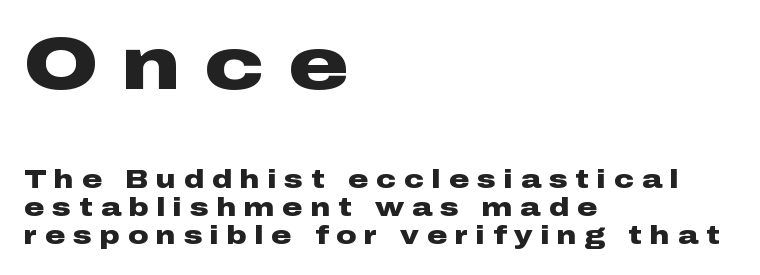
Q: Is the text bold? A: Yes.
Q: Is the text italic (slanted)? A: No, it is upright.
Q: Is the typeface a serif or a sans-serif typeface? A: Sans-serif.
Q: Is the text underlined? A: No.
Q: How is the paragraph aligned? A: Left-aligned.
Q: Is the spacing between letters normal or unusually wide? A: Unusually wide.
Q: Is the spacing between lines tight, normal or loose? A: Tight.
Q: Which block of text is set in a larger size, the first (top) or the second (bottom)? A: The first (top) one.
Q: Width (condensed, normal, or wide)? A: Wide.
Q: Stroke contrast? A: Low.
Q: x-height? A: Medium.
Q: Monospaced? A: No.
